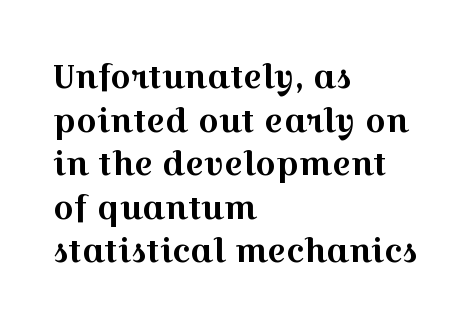
The image shows 32 px wide serif type, upright; set left-aligned, normal line spacing (1.36x), normal letter spacing, not underlined; a medium x-height.
